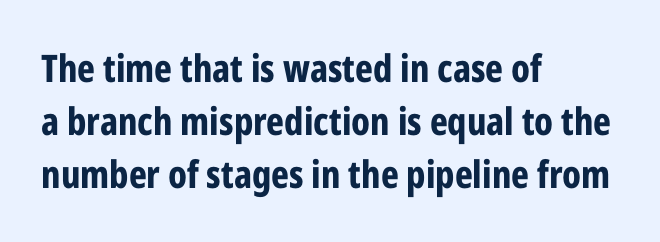
The image shows 38 px bold, condensed sans-serif type, upright; set left-aligned, normal line spacing (1.4x), normal letter spacing, not underlined; low stroke contrast and a medium x-height.
